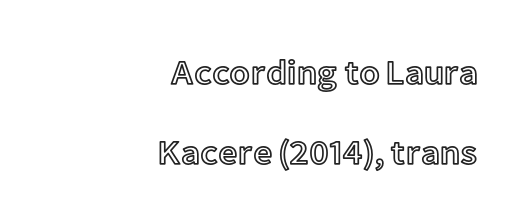
Note the varied advance widths — an 'i' is clearly narrower than an 'm'. Rule under the text: the space is simply empty. All the whitespace from short lines collects on the left. Look at the tracking — it's just the regular setting, nothing added. Designer's note — italics off, roman on. Students, observe: this is what heavily led, spacious text looks like.
